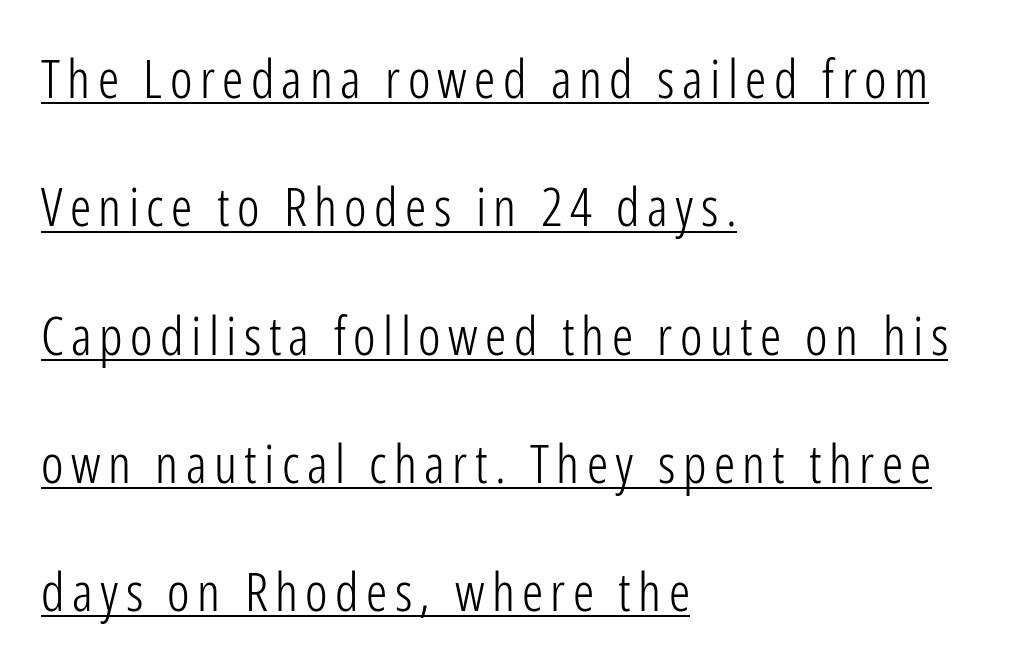
Q: Is the text bold? A: No.
Q: Is the text italic (slanted)? A: No, it is upright.
Q: Is the typeface a serif or a sans-serif typeface? A: Sans-serif.
Q: Is the text underlined? A: Yes.
Q: How is the paragraph aligned? A: Left-aligned.
Q: Is the spacing between lines tight, normal or loose? A: Loose.
Q: Width (condensed, normal, or wide)? A: Condensed.
Q: Stroke contrast? A: Low.
Q: x-height? A: Medium.
Q: Monospaced? A: No.
